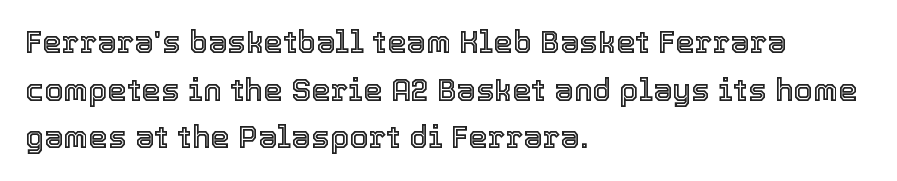
These lines are set flush left with a ragged right edge. The designer left line spacing at the default. These lines keep a tight, regular rhythm from letter to letter. Character widths vary here, with narrow letters taking less room than wide ones. Bare-footed words on every line.
